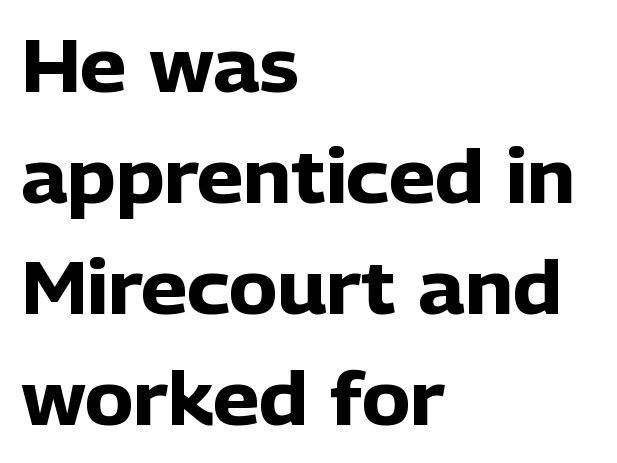
Q: Is the text bold? A: Yes.
Q: Is the text italic (slanted)? A: No, it is upright.
Q: Is the typeface a serif or a sans-serif typeface? A: Sans-serif.
Q: Is the text underlined? A: No.
Q: How is the paragraph aligned? A: Left-aligned.
Q: Is the spacing between letters normal or unusually wide? A: Normal.
Q: Is the spacing between lines tight, normal or loose? A: Normal.
Q: Width (condensed, normal, or wide)? A: Normal.
Q: Stroke contrast? A: Low.
Q: x-height? A: Medium.
Q: Monospaced? A: No.
